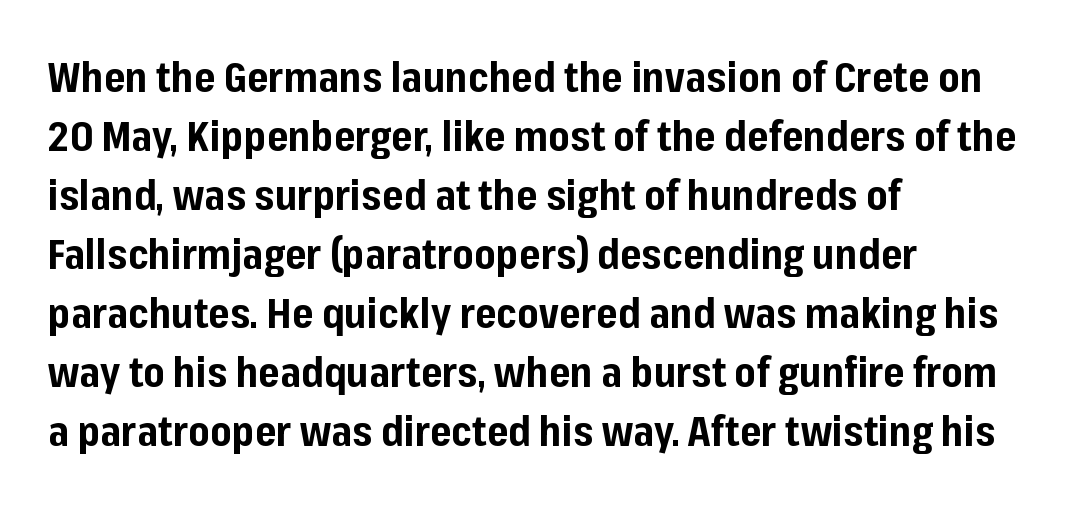
The image shows 41 px bold sans-serif type, upright; set left-aligned, normal line spacing (1.44x), normal letter spacing, not underlined; low stroke contrast and a medium x-height.
